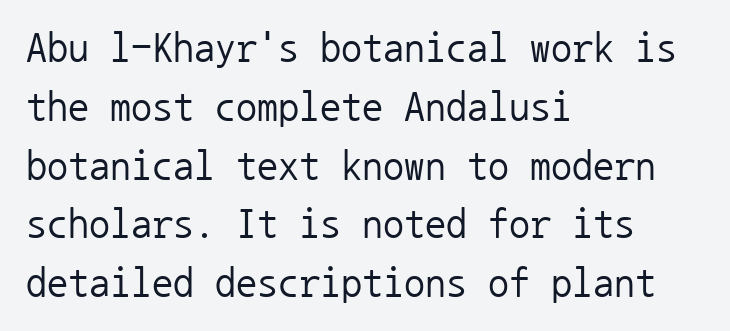
Words appear dense and cohesive because spacing is normal. Here the designer chose a console-style face with uniform glyph widths. Is the block centered? No — it sits flush against the left margin. Is this a heavy cut? Hardly; it is regular or lighter. The specimen reads as upright at a glance. Letterform terminals end flat and unadorned throughout the passage.
